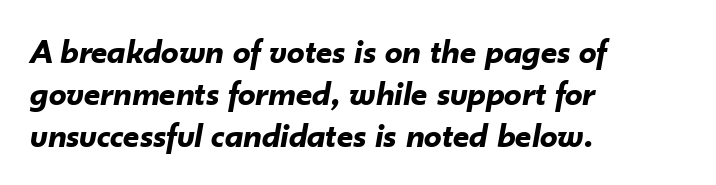
{"italic": "yes", "lean": "right", "slant_degrees": 10, "bold": "yes", "weight": "bold", "width": "normal", "stroke_contrast": "low", "x_height": "small", "monospaced": "no", "underline": "no", "align": "left", "line_spacing_ratio": 1.2, "letter_spacing": "normal", "letter_spacing_em": 0.0, "glyph_px": 35}
